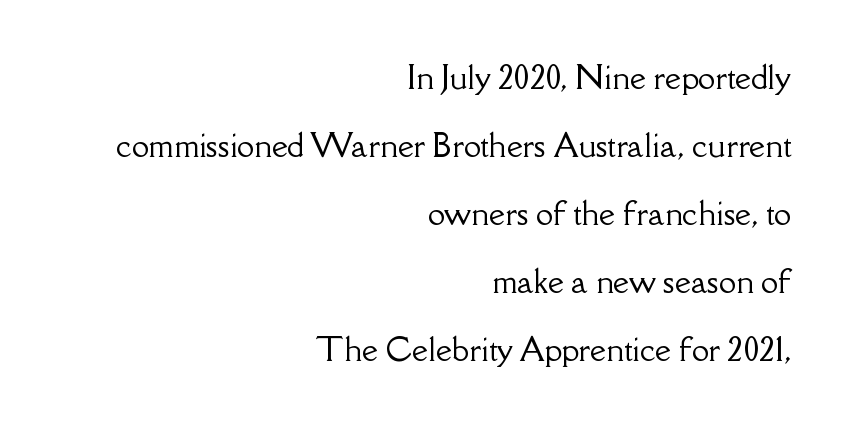
The image shows 31 px serif type, upright; set right-aligned, loose line spacing (2.19x), normal letter spacing, not underlined; low stroke contrast and a small x-height.
